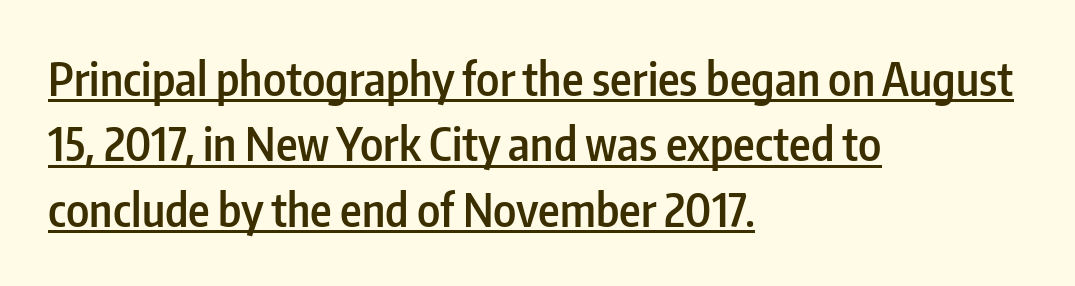
The image shows 46 px semibold, condensed sans-serif type, upright; set left-aligned, normal line spacing (1.42x), normal letter spacing, underlined; low stroke contrast and a medium x-height.
